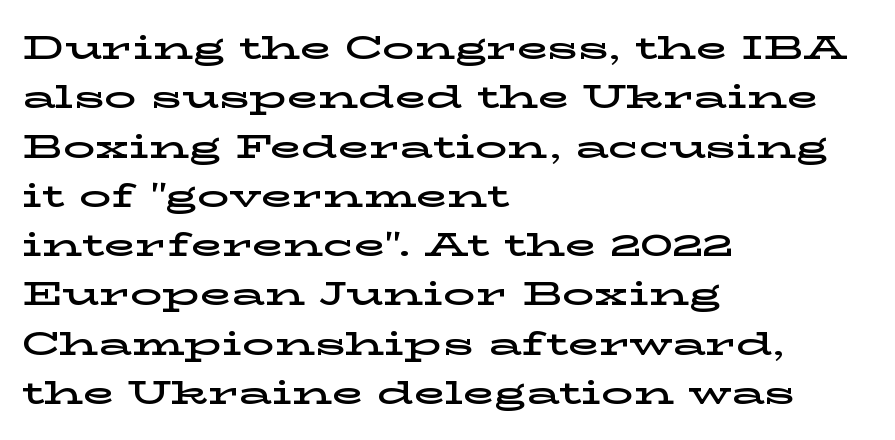
The image shows 32 px wide serif type, upright; set left-aligned, normal line spacing (1.54x), normal letter spacing, not underlined; low stroke contrast and a medium x-height.
